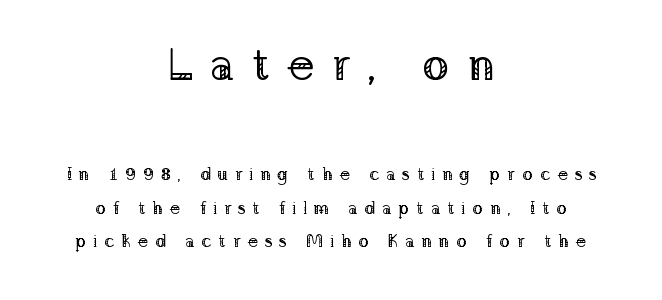
Q: Is the text bold? A: No.
Q: Is the text italic (slanted)? A: No, it is upright.
Q: Is the typeface a serif or a sans-serif typeface? A: Serif.
Q: Is the text underlined? A: No.
Q: How is the paragraph aligned? A: Centered.
Q: Is the spacing between letters normal or unusually wide? A: Unusually wide.
Q: Which block of text is set in a larger size, the first (top) or the second (bottom)? A: The first (top) one.
Q: Width (condensed, normal, or wide)? A: Normal.
Q: Stroke contrast? A: Low.
Q: x-height? A: Medium.
Q: Monospaced? A: No.
